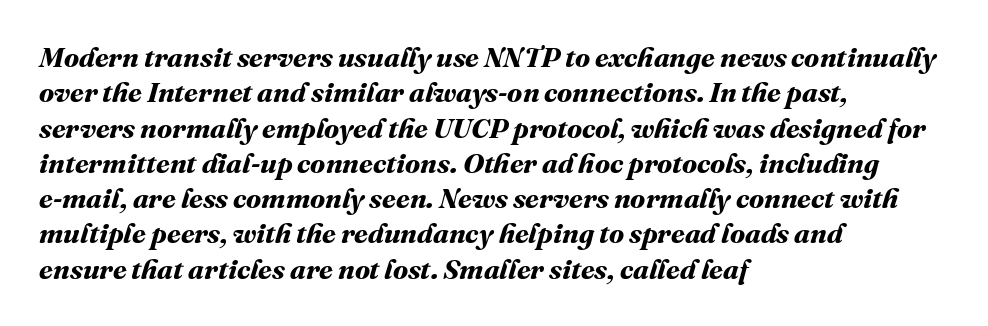
Words appear dense and cohesive because spacing is normal. Visually the block forms a straight wall on the left and a jagged coastline on the right. Does the weight exceed regular? Yes, all the way to bold. Decoration check: the copy has no underline. Looks like regular typesetting: each glyph gets only the width it needs.
